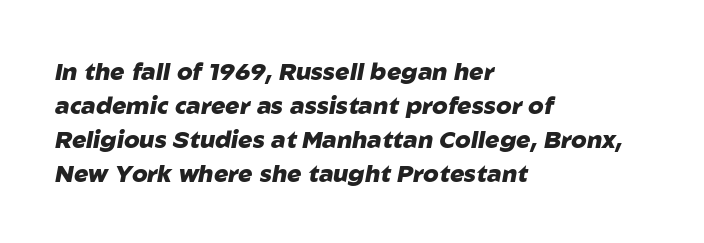
Plenty of ink on the page — the face is bold. Unmarked baselines from the first word to the last. Baseline-to-baseline distance is the conventional proportion of letter height. The passage shown leans; its letterforms are oblique. Letter spacing: default.
